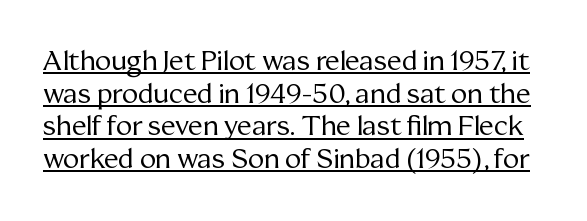
Q: Is the text bold? A: No.
Q: Is the text italic (slanted)? A: No, it is upright.
Q: Is the text underlined? A: Yes.
Q: Is the spacing between letters normal or unusually wide? A: Normal.
